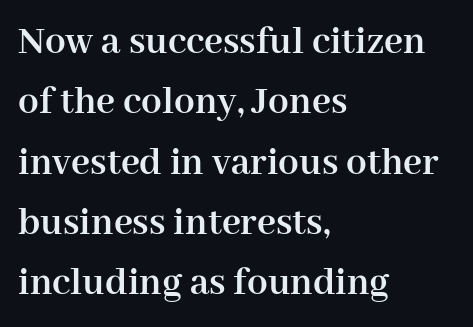
{"serif": "yes", "italic": "no", "bold": "yes", "weight": "semibold", "width": "normal", "stroke_contrast": "high", "x_height": "medium", "monospaced": "no", "underline": "no", "align": "left", "line_spacing": "normal", "line_spacing_ratio": 1.47, "letter_spacing": "normal", "letter_spacing_em": 0.0, "glyph_px": 41}
